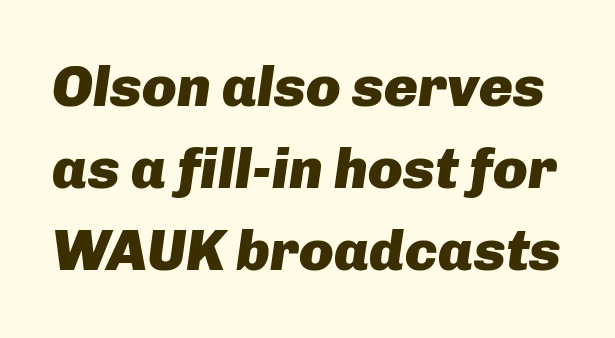
The image shows 57 px heavy type, italic (leaning right); set normal line spacing (1.44x), normal letter spacing, not underlined; low stroke contrast and a medium x-height.
